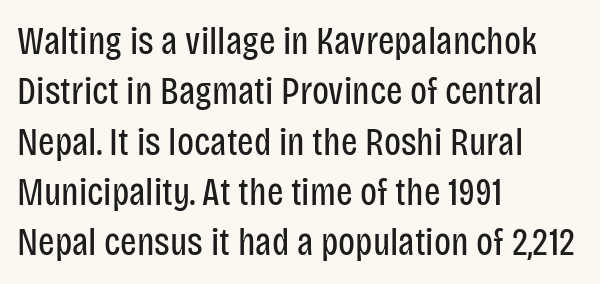
Q: Is the text bold? A: No.
Q: Is the text italic (slanted)? A: No, it is upright.
Q: Is the typeface a serif or a sans-serif typeface? A: Sans-serif.
Q: Is the text underlined? A: No.
Q: How is the paragraph aligned? A: Left-aligned.
Q: Is the spacing between letters normal or unusually wide? A: Normal.
Q: Is the spacing between lines tight, normal or loose? A: Normal.
Q: Width (condensed, normal, or wide)? A: Condensed.
Q: Stroke contrast? A: Low.
Q: x-height? A: Large.
Q: Monospaced? A: No.
